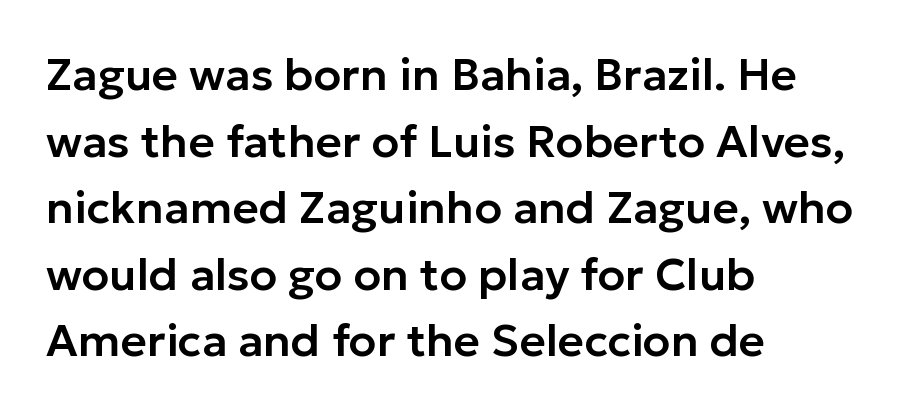
Q: Is the text italic (slanted)? A: No, it is upright.
Q: Is the typeface a serif or a sans-serif typeface? A: Sans-serif.
Q: Is the text underlined? A: No.
Q: How is the paragraph aligned? A: Left-aligned.
Q: Is the spacing between letters normal or unusually wide? A: Normal.
Q: Is the spacing between lines tight, normal or loose? A: Normal.
Q: Width (condensed, normal, or wide)? A: Normal.
Q: Stroke contrast? A: Low.
Q: x-height? A: Medium.
Q: Monospaced? A: No.
